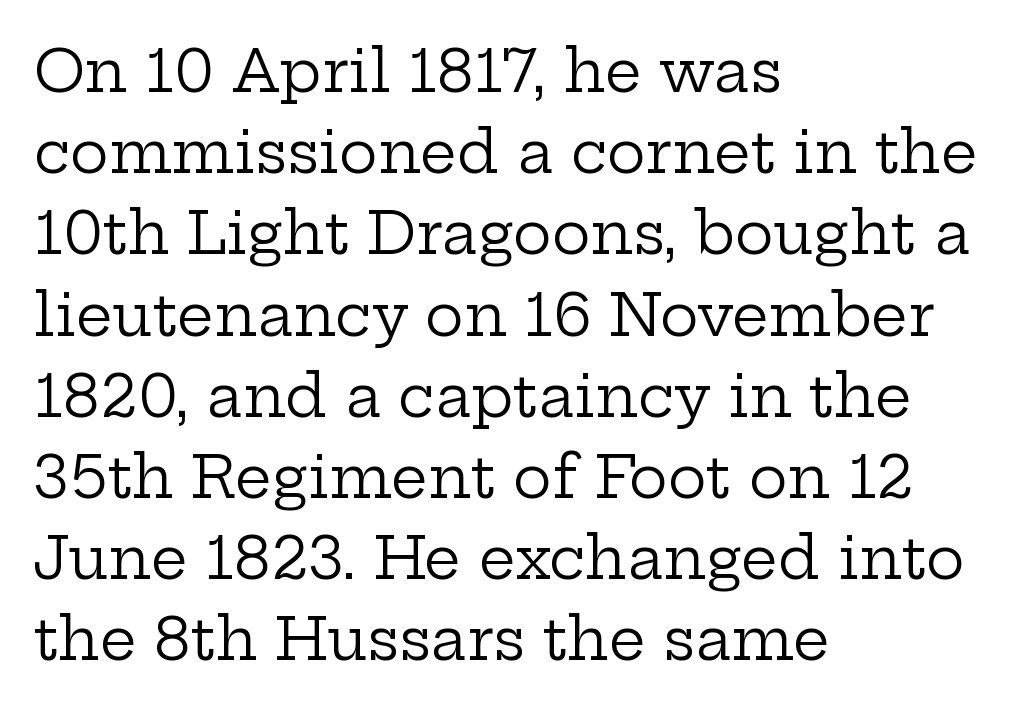
The image shows 58 px regular-weight, wide serif type, upright; set left-aligned, normal line spacing (1.4x), normal letter spacing, not underlined; low stroke contrast and a medium x-height.
